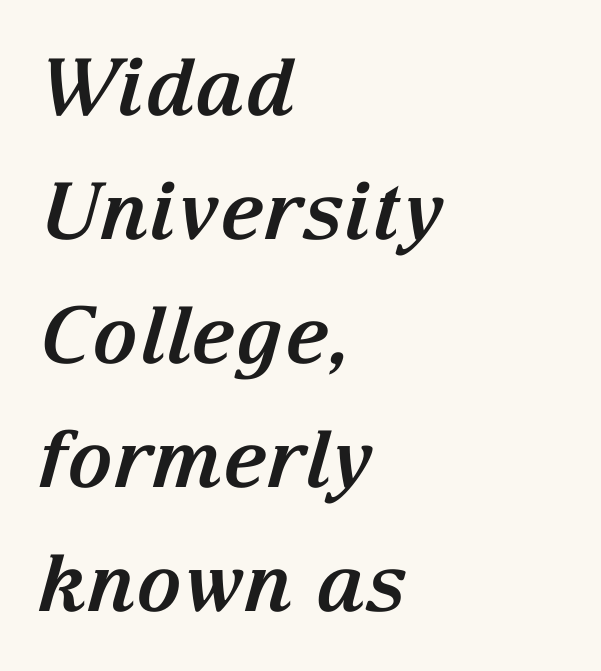
Q: Is the text bold? A: Yes.
Q: Is the text italic (slanted)? A: Yes, it leans right by about 15 degrees.
Q: Is the typeface a serif or a sans-serif typeface? A: Serif.
Q: Is the text underlined? A: No.
Q: How is the paragraph aligned? A: Left-aligned.
Q: Is the spacing between letters normal or unusually wide? A: Normal.
Q: Is the spacing between lines tight, normal or loose? A: Normal.
Q: Width (condensed, normal, or wide)? A: Normal.
Q: Stroke contrast? A: Medium.
Q: x-height? A: Medium.
Q: Monospaced? A: No.
